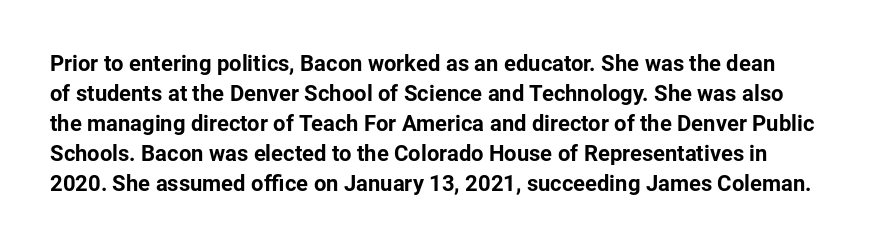
The image shows 22 px bold type, upright; set normal line spacing (1.36x), normal letter spacing, not underlined.
